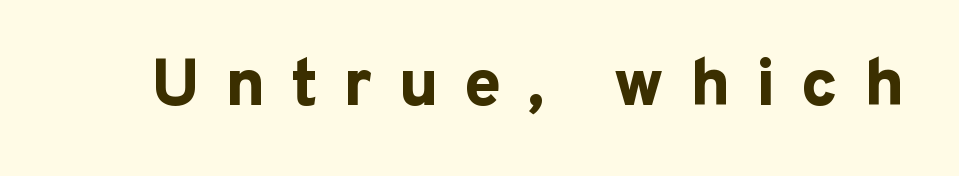
The image shows 67 px bold sans-serif type, upright; set unusually wide letter spacing (+0.38 em), not underlined; low stroke contrast and a medium x-height.
